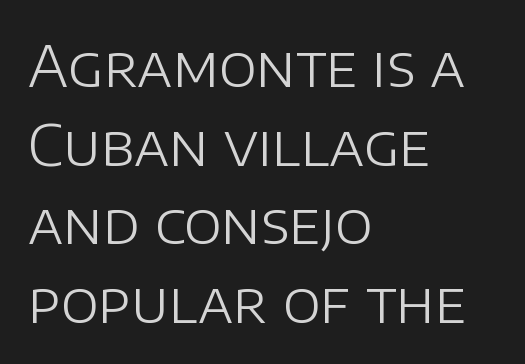
Horizontal bands of white between lines are of average thickness. The letters look calm and open, with moderate or lighter stems. Here the designer chose a conventional face with non-uniform glyph widths. In terms of letterspacing, this is plain default setting. In terms of posture, this sample is upright. Only glyphs here, with clear space below each row.
